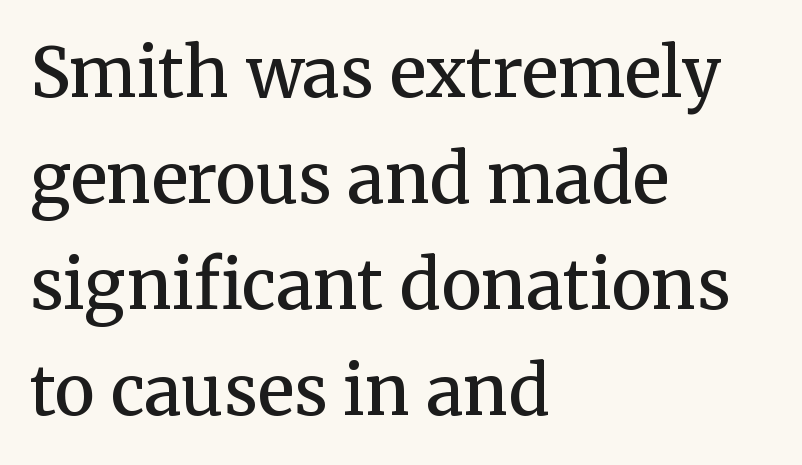
The image shows 68 px semibold serif type, upright; set left-aligned, normal line spacing (1.56x), normal letter spacing, not underlined; medium stroke contrast and a medium x-height.
